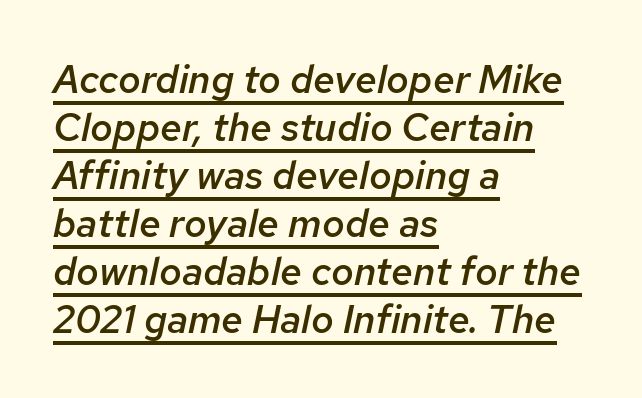
Notice how the stems are inclined rather than vertical — that's the hallmark of italics. The setting favours the left margin, as ordinary paragraphs usually do. Proportional: the letters do not fall into vertical columns. The rendering keeps characters at their native spacing. The face used here appears with an underline applied.
